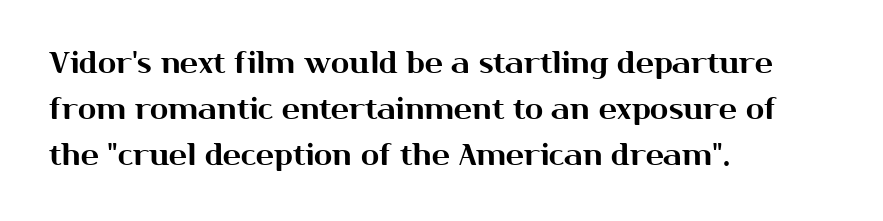
Q: Is the text italic (slanted)? A: No, it is upright.
Q: Is the typeface a serif or a sans-serif typeface? A: Sans-serif.
Q: Is the text underlined? A: No.
Q: How is the paragraph aligned? A: Left-aligned.
Q: Is the spacing between letters normal or unusually wide? A: Normal.
Q: Is the spacing between lines tight, normal or loose? A: Normal.
Q: Width (condensed, normal, or wide)? A: Normal.
Q: Stroke contrast? A: Medium.
Q: x-height? A: Medium.
Q: Monospaced? A: No.
